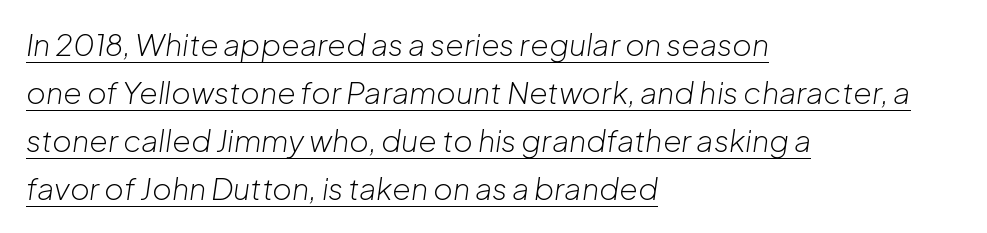
Q: Is the text bold? A: No.
Q: Is the text italic (slanted)? A: Yes, it leans right by about 8 degrees.
Q: Is the text underlined? A: Yes.
Q: How is the paragraph aligned? A: Left-aligned.
Q: Is the spacing between letters normal or unusually wide? A: Normal.
Q: Is the spacing between lines tight, normal or loose? A: Normal.
Q: Width (condensed, normal, or wide)? A: Normal.
Q: Stroke contrast? A: Low.
Q: x-height? A: Medium.
Q: Monospaced? A: No.
